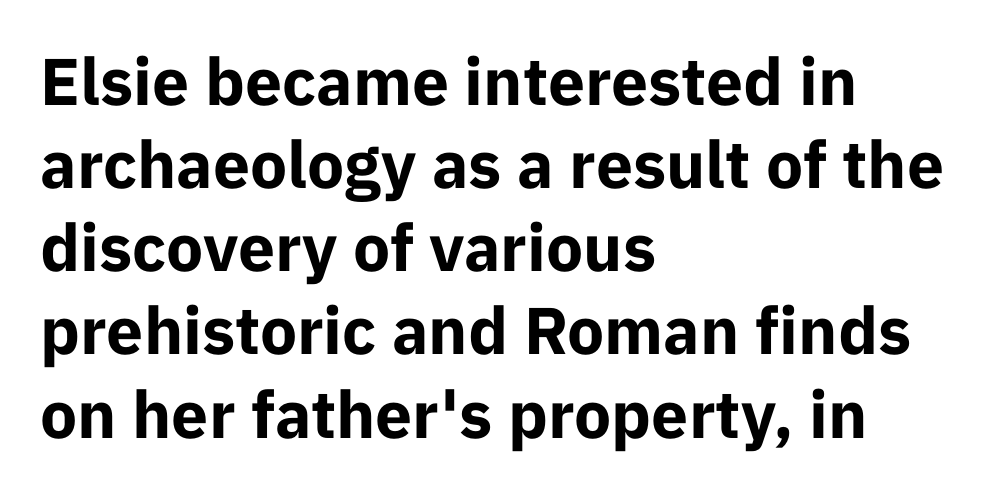
{"serif": "no", "italic": "no", "bold": "yes", "weight": "bold", "width": "normal", "stroke_contrast": "low", "x_height": "medium", "monospaced": "no", "underline": "no", "align": "left", "line_spacing": "normal", "line_spacing_ratio": 1.26, "letter_spacing": "normal", "letter_spacing_em": 0.0, "glyph_px": 66}
